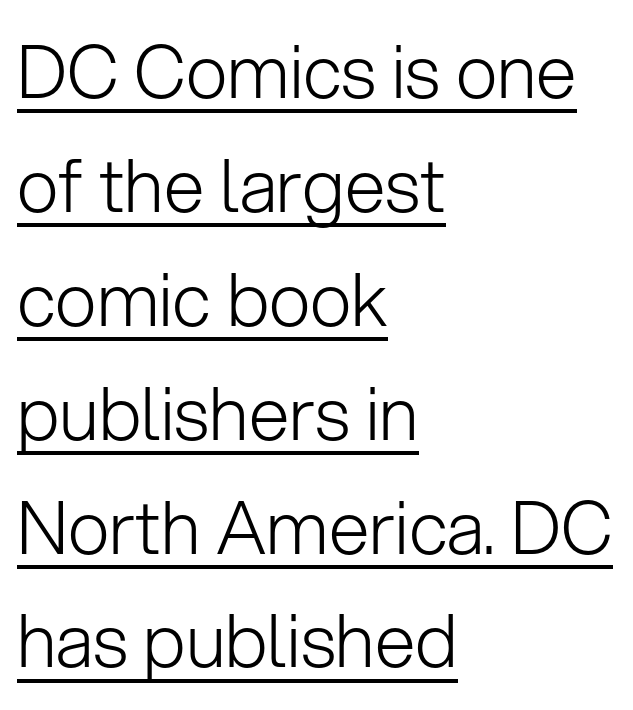
The image shows 73 px light sans-serif type, upright; set left-aligned, normal line spacing (1.56x), normal letter spacing, underlined; low stroke contrast and a medium x-height.
